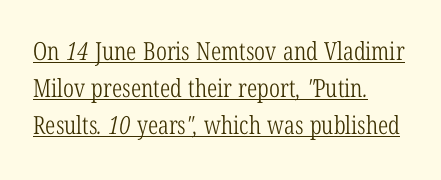
The image shows 25 px text type; set left-aligned, normal line spacing (1.48x), normal letter spacing, underlined.
